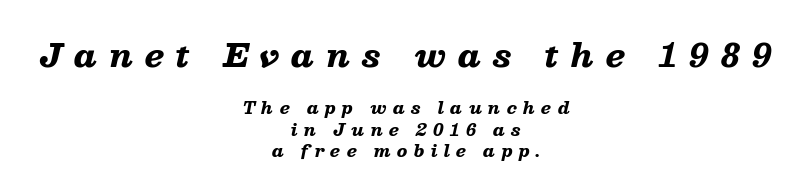
The image shows 31 px heavy, wide type, italic (leaning right); set centered, normal line spacing (1.34x), unusually wide letter spacing (+0.39 em), not underlined; the first (top) block is 1.94x larger; low stroke contrast and a medium x-height.
